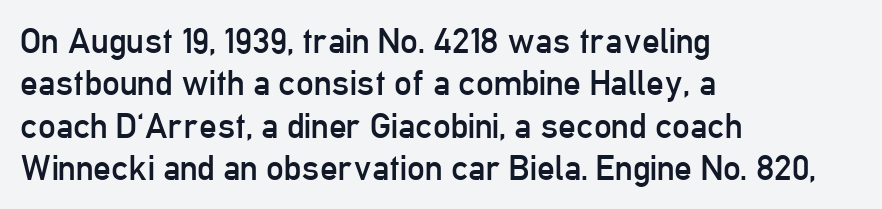
Weight: in the light-to-regular range. Italic? Not at all — the glyphs are vertical. Font category for this specimen: sans-serif. Notice how the passage keeps a crisp vertical edge on the left only.
